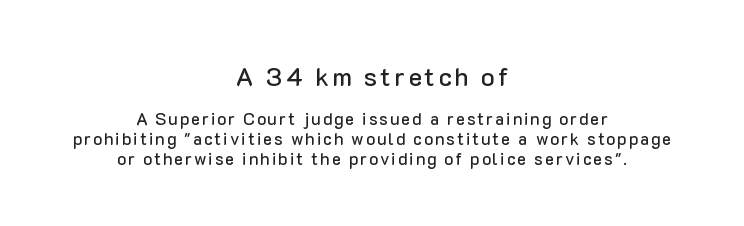
The image shows 26 px text type, upright; set centered, line spacing 1.17x, not underlined; the first (top) block is 1.53x larger.
